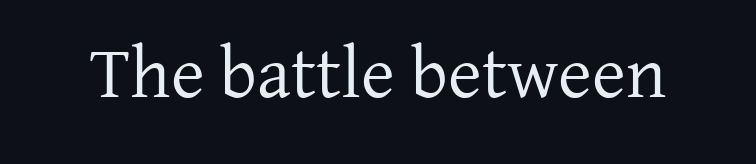
The image shows 73 px regular-weight serif type, upright; set normal letter spacing, not underlined; low stroke contrast and a medium x-height.
